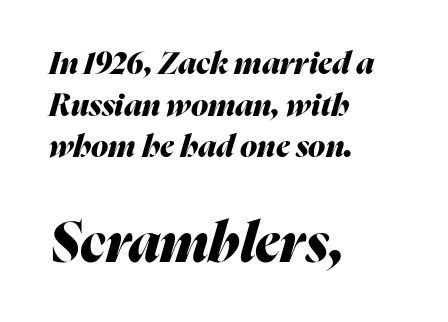
{"italic": "yes", "lean": "right", "slant_degrees": 16, "bold": "yes", "weight": "heavy", "width": "normal", "stroke_contrast": "medium", "x_height": "medium", "monospaced": "no", "underline": "no", "align": "left", "line_spacing": "normal", "line_spacing_ratio": 1.34, "letter_spacing": "normal", "letter_spacing_em": 0.0, "larger_block": "second", "size_ratio": 1.77, "glyph_px": 55}
